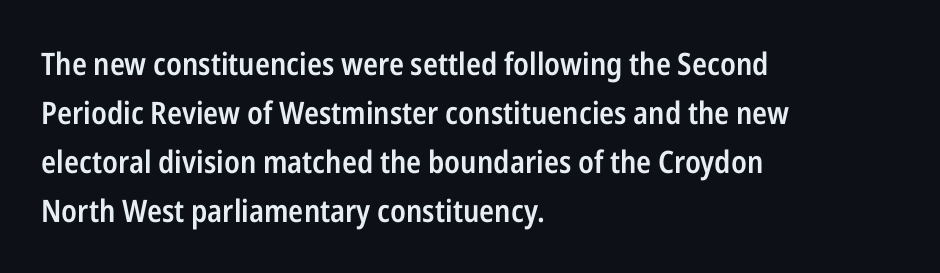
Firm but not heavy-handed strokes: this text is semibold. Which margin do the lines hug? The left one — the right edge is uneven. Is this a fixed-width face? No — the glyphs have proportional, varying widths. Examine the stroke ends and you'll find no serifs. Honestly, there is no underline to notice here at all.
